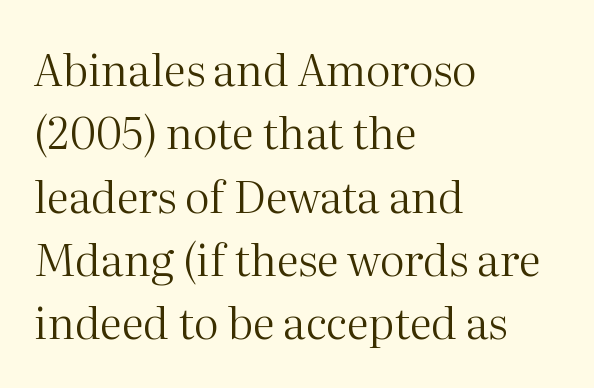
The area under the type is left untouched. A light-to-regular cut is what we see here. The letters sit at their default tracking, neither squeezed nor spread. Each letter's strokes conclude with small projecting serifs. A typesetter would call this proportional, since set widths differ per character. The space between consecutive lines is moderate.
